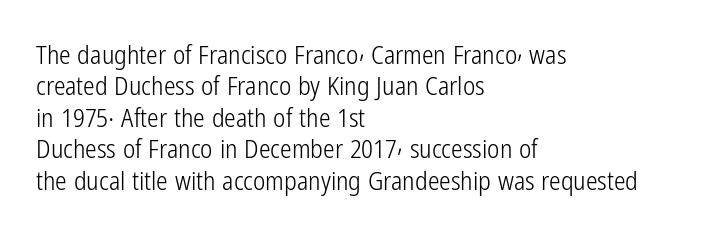
Q: Is the text bold? A: No.
Q: Is the text italic (slanted)? A: No, it is upright.
Q: Is the text underlined? A: No.
Q: How is the paragraph aligned? A: Left-aligned.
Q: Is the spacing between letters normal or unusually wide? A: Normal.
